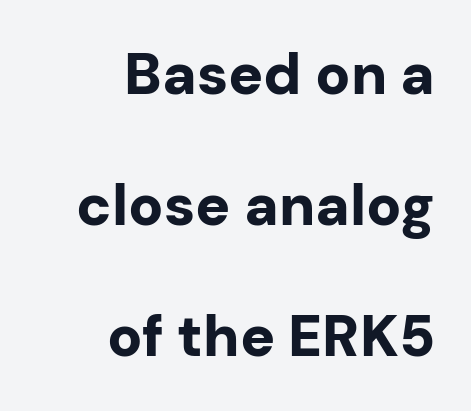
The image shows 58 px bold sans-serif type, upright; set right-aligned, loose line spacing (2.26x), normal letter spacing, not underlined; low stroke contrast and a medium x-height.
